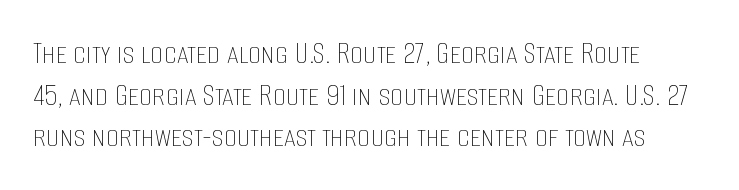
Do the characters align in a grid? No, the font is proportional. The letters sit at their default tracking, neither squeezed nor spread. Characters remain perfectly vertical along every line. The space beneath each line is pristine and unruled. The strokes carry an ordinary text weight at most. Students, observe: this is what conventionally led text looks like.
